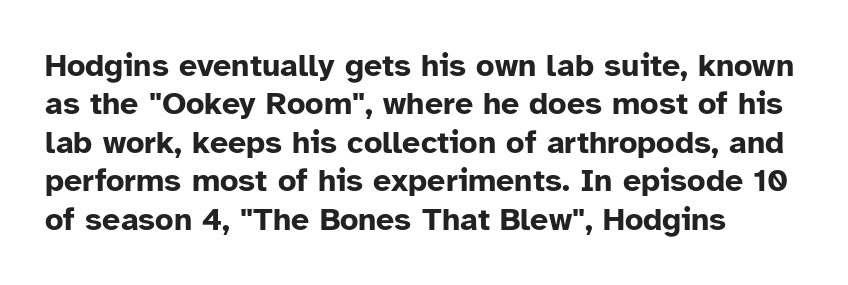
{"serif": "no", "italic": "no", "bold": "yes", "weight": "bold", "width": "normal", "stroke_contrast": "low", "x_height": "medium", "monospaced": "no", "underline": "no", "align": "left", "line_spacing_ratio": 1.2, "letter_spacing": "normal", "letter_spacing_em": 0.0, "glyph_px": 32}
